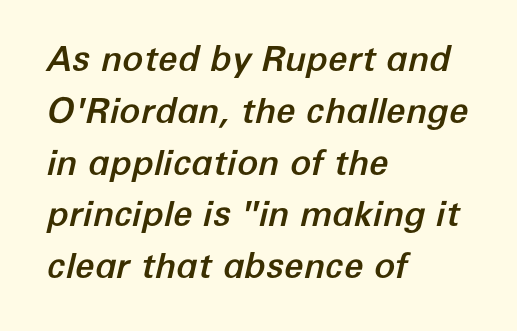
The rendering anchors every line to the left-hand side. Compared with typical body copy, the letter spacing here is the same. Compared with typical paragraphs, the rows here are spaced about the same. Is this a fixed-width face? No — the glyphs have proportional, varying widths. Glance below the letters and you will spot only blank space.
